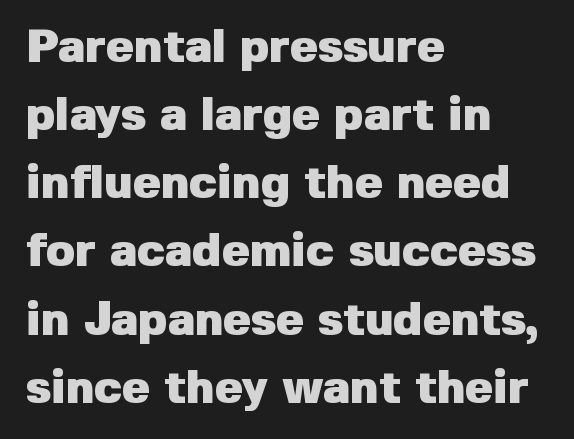
Compared with an ordinary text face, these strokes are far heavier — a full bold. The text was rendered using a sans face with plain stroke endings. All the whitespace from short lines collects on the right. The type sits square on the baseline with zero lean. The rendering uses a moderate line-height, typical for paragraphs.
